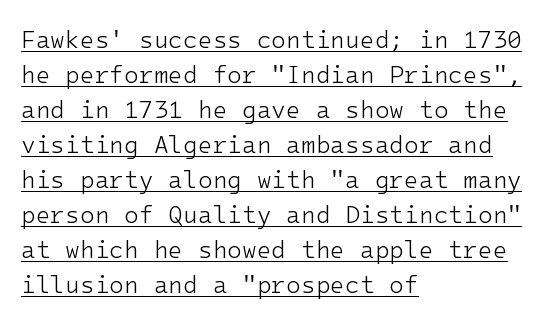
This sample uses plain, unmodified letter spacing. The block of text has a typical density, with ordinary space between rows. The face used here appears with an underline applied. Line starts are locked; line ends wander. Quick note: not italic, upright. No heavy texture on the line: the type isn't bold.
